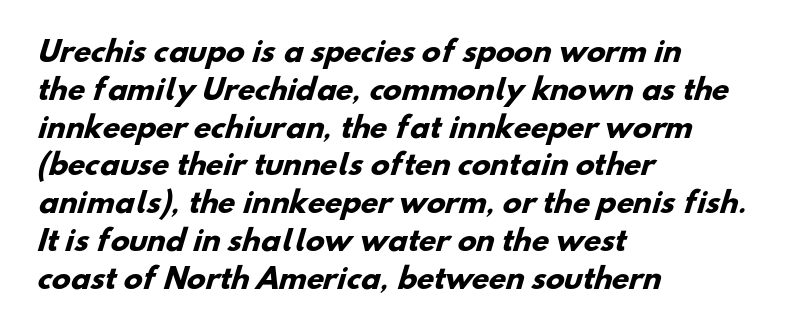
Q: Is the text bold? A: Yes.
Q: Is the typeface a serif or a sans-serif typeface? A: Sans-serif.
Q: Is the text underlined? A: No.
Q: How is the paragraph aligned? A: Left-aligned.
Q: Is the spacing between letters normal or unusually wide? A: Normal.
Q: Is the spacing between lines tight, normal or loose? A: Normal.
Q: Width (condensed, normal, or wide)? A: Normal.
Q: Stroke contrast? A: Low.
Q: x-height? A: Small.
Q: Monospaced? A: No.
